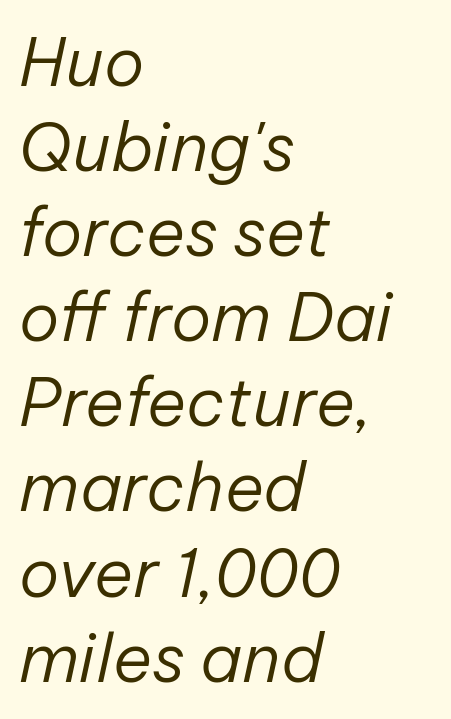
The image shows 67 px regular-weight type, italic (leaning right); set left-aligned, normal line spacing (1.27x), normal letter spacing, not underlined; low stroke contrast and a medium x-height.
